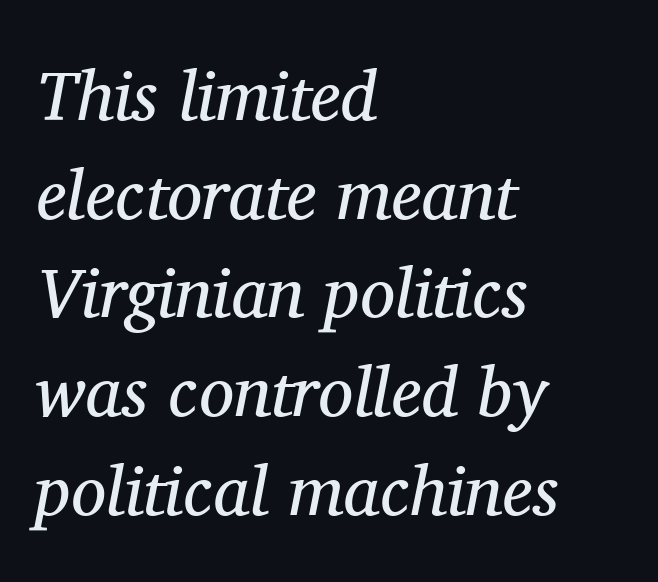
Words float on clear page, feet unadorned. Notice how descenders clear the ascenders below comfortably — that's standard leading. Alignment: flush left. The cut favours lightness, reaching ordinary text weight at its darkest. The text carries the slant typical of an italic or oblique font. The letters advance in unequal steps, a hallmark of proportional type.
